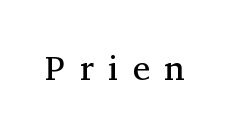
Is this a fixed-width face? No — the glyphs have proportional, varying widths. Italic? Not at all — the glyphs are vertical. In terms of letterspacing, this is a distinctly airy, spread setting. Descenders hang freely into open space. A serif font was chosen for this passage.
